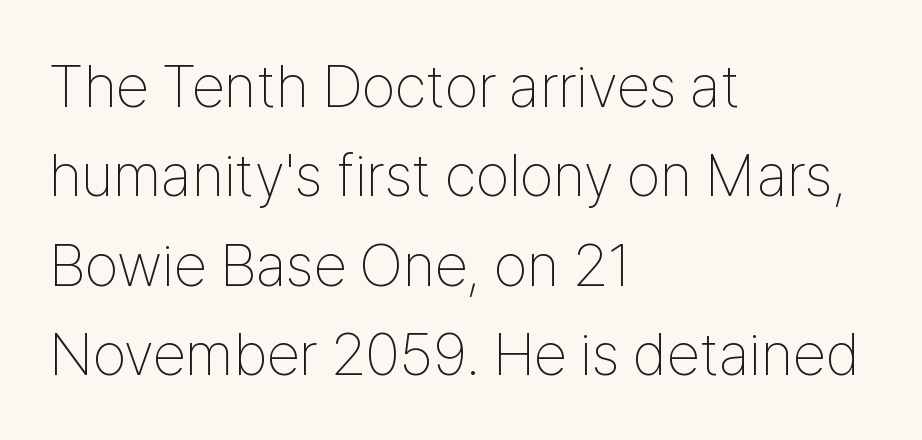
Students, note that the glyphs here touch the page at normal intervals. This rendering features lettering with no underline. Character widths vary here, with narrow letters taking less room than wide ones. Bold? No — there's no thickening of the strokes. Look at the bottom of the vertical strokes: they stop flat, with no serifs. These lines sit exactly where default settings would place them.
